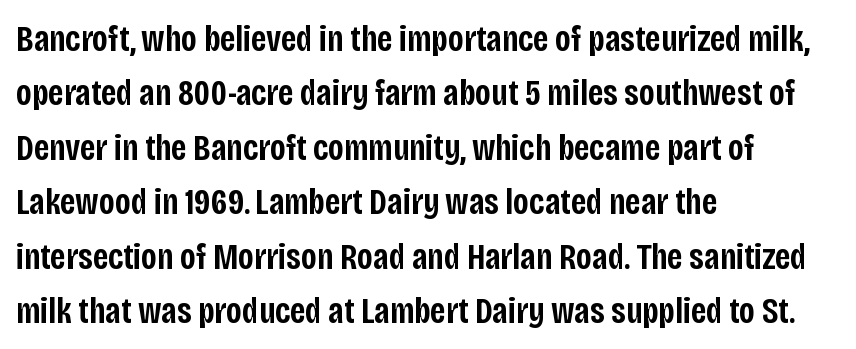
The image shows 37 px semibold, condensed sans-serif type, upright; set left-aligned, normal line spacing (1.47x), normal letter spacing, not underlined; low stroke contrast and a large x-height.
